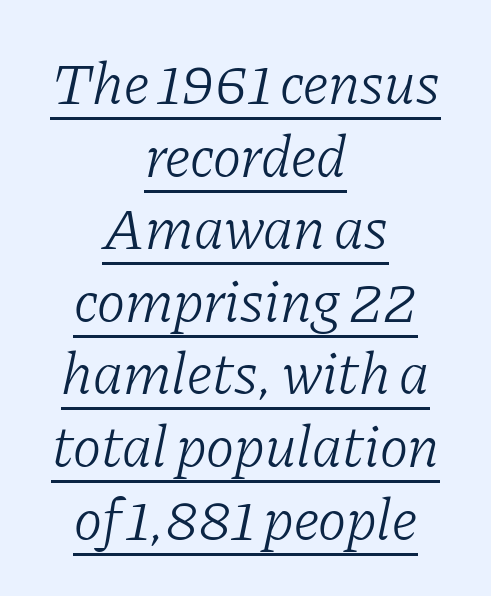
The image shows 60 px light serif type, italic (leaning right); set centered, line spacing 1.21x, normal letter spacing, underlined; low stroke contrast and a medium x-height.
